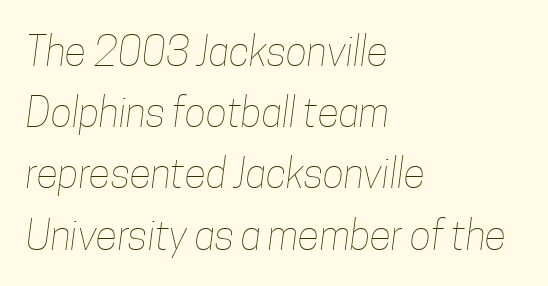
Q: Is the text bold? A: No.
Q: Is the text underlined? A: No.
Q: How is the paragraph aligned? A: Left-aligned.
Q: Is the spacing between letters normal or unusually wide? A: Normal.
Q: Is the spacing between lines tight, normal or loose? A: Normal.
Q: Width (condensed, normal, or wide)? A: Condensed.
Q: Stroke contrast? A: Low.
Q: x-height? A: Medium.
Q: Monospaced? A: No.
